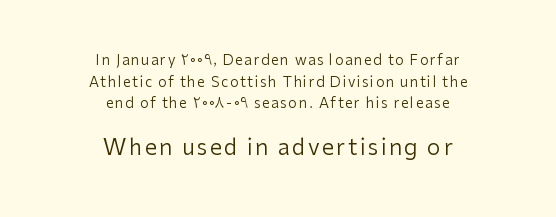
Ascenders rise straight up at ninety degrees. Weight: not bold — regular or lighter. Two sizes are in play, and the larger belongs to the second block. The baseline area is clear. If you folded the block vertically in half, each line would mirror itself in length.
